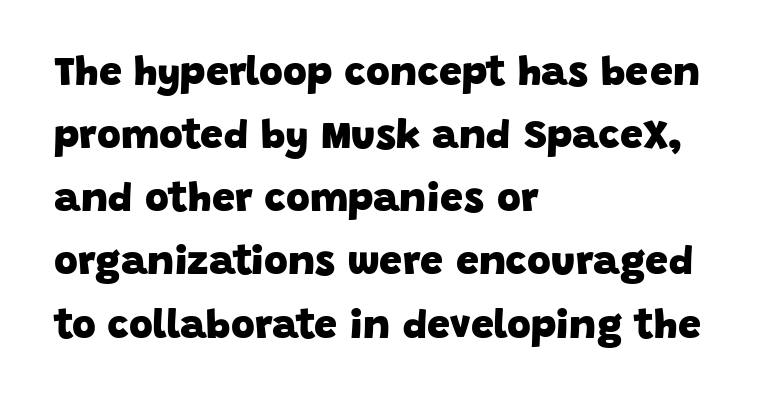
The image shows 41 px heavy sans-serif type; set left-aligned, normal line spacing (1.54x), normal letter spacing, not underlined; low stroke contrast and a large x-height.
